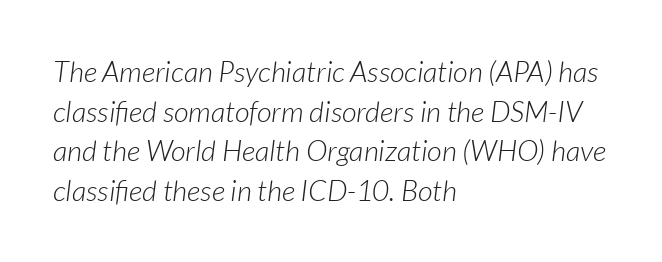
This sample has the flowing, uneven cadence of proportional lettering. Quick note: underline off. Baseline-to-baseline distance is the conventional proportion of letter height. The lettering tilts uniformly, giving the passage an italic look. You could call the tracking neutral — neither tight nor loose.
